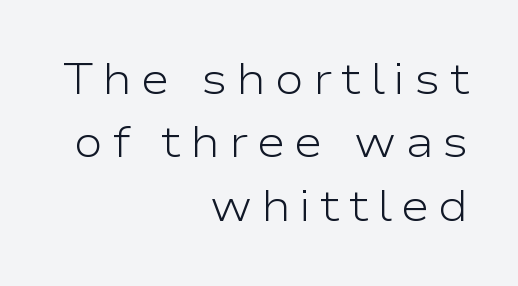
The image shows 44 px light, wide sans-serif type, upright; set right-aligned, normal line spacing (1.44x), unusually wide letter spacing (+0.2 em), not underlined; low stroke contrast and a medium x-height.
